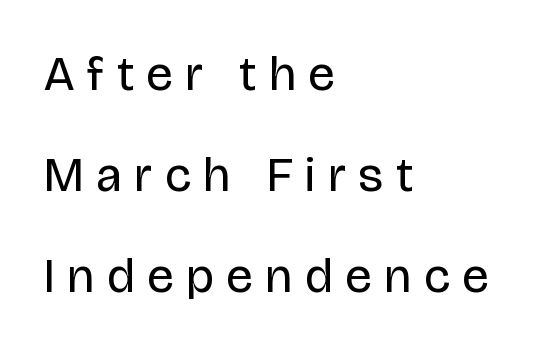
{"serif": "no", "italic": "no", "bold": "no", "weight": "regular", "width": "normal", "stroke_contrast": "low", "x_height": "large", "monospaced": "no", "underline": "no", "align": "left", "line_spacing": "loose", "line_spacing_ratio": 2.06, "letter_spacing": "wide", "letter_spacing_em": 0.26, "glyph_px": 49}
